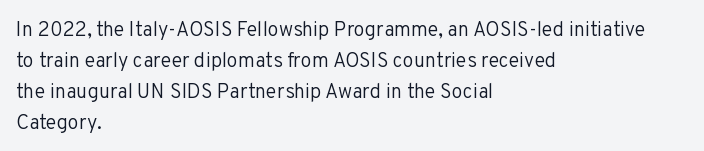
The face looks like a standard text weight, possibly lighter. The type is set solid horizontally, with unmodified tracking. The lettering stays uniformly vertical, giving the passage a roman look. Leading: standard. Casual observation: everything's shoved over to the left.
